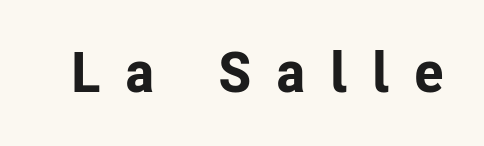
A full-strength bold gives these letters their thick strokes. Character widths vary here, with narrow letters taking less room than wide ones. Classification — sans serif. The letters stand straight up with perfectly vertical stems. Compared with typical body copy, the letter spacing here is much looser.
